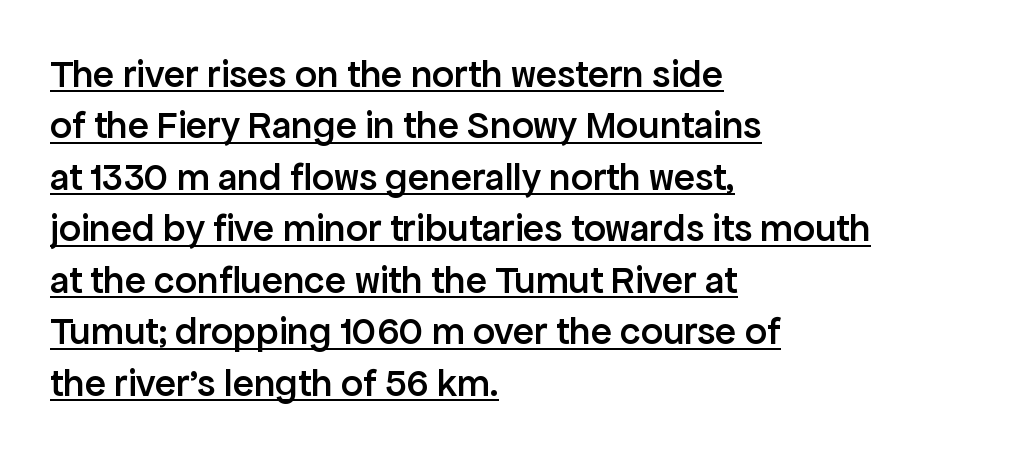
{"serif": "no", "italic": "no", "bold": "semi", "weight": "semibold", "width": "normal", "stroke_contrast": "low", "x_height": "medium", "monospaced": "no", "underline": "yes", "align": "left", "line_spacing": "normal", "line_spacing_ratio": 1.32, "letter_spacing": "normal", "letter_spacing_em": 0.0, "glyph_px": 39}
